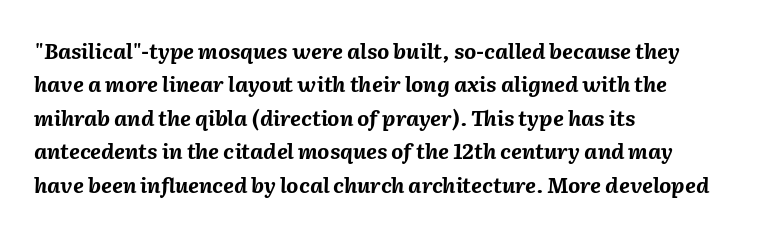
Q: Is the text bold? A: Yes.
Q: Is the text italic (slanted)? A: Yes, it leans right by about 2 degrees.
Q: Is the text underlined? A: No.
Q: How is the paragraph aligned? A: Left-aligned.
Q: Is the spacing between letters normal or unusually wide? A: Normal.
Q: Is the spacing between lines tight, normal or loose? A: Normal.
